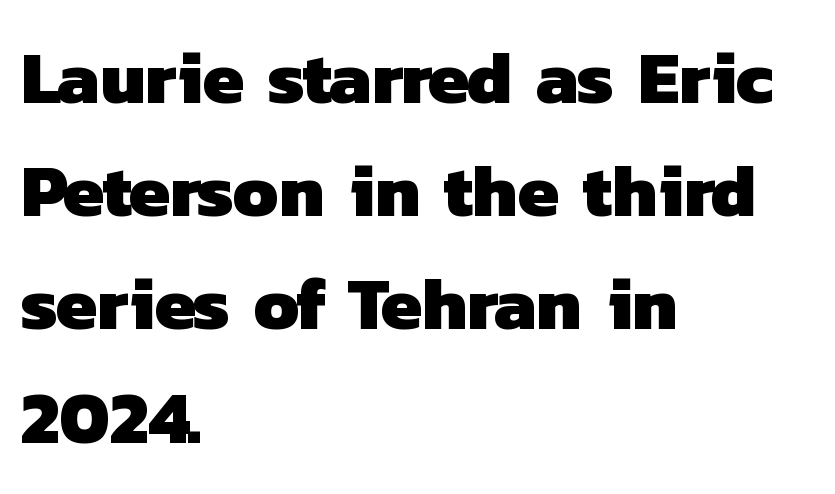
Q: Is the text bold? A: Yes.
Q: Is the typeface a serif or a sans-serif typeface? A: Sans-serif.
Q: Is the text underlined? A: No.
Q: How is the paragraph aligned? A: Left-aligned.
Q: Is the spacing between letters normal or unusually wide? A: Normal.
Q: Is the spacing between lines tight, normal or loose? A: Normal.
Q: Width (condensed, normal, or wide)? A: Normal.
Q: Stroke contrast? A: Low.
Q: x-height? A: Medium.
Q: Monospaced? A: No.
